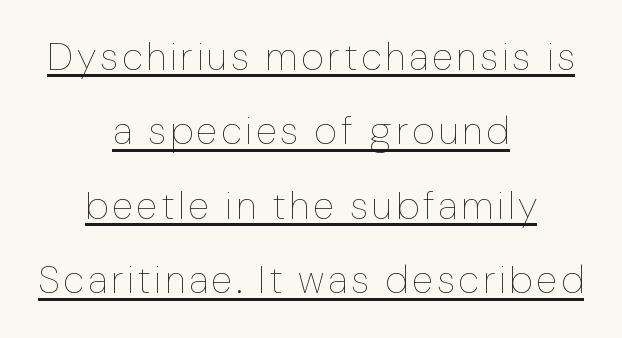
Which margin do the lines hug? Neither — every line sits in the middle. The lines are spread far apart with generous leading. Note the varied advance widths — an 'i' is clearly narrower than an 'm'. A typographer would call this underscored text. Nothing heavy about these letters — not bold at all.
